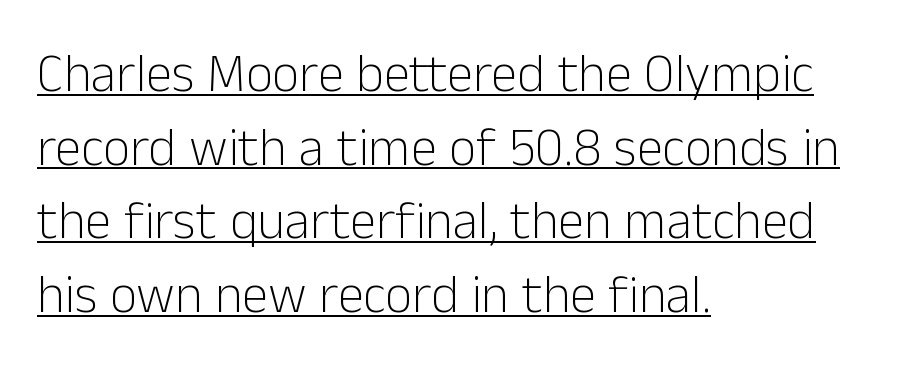
These lines keep a tight, regular rhythm from letter to letter. This is underlined copy, the kind a proofreader might mark for attention. What kind of face is this? One without serifs — a sans. Casual observation: everything's shoved over to the left.
